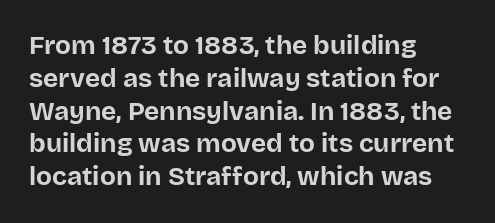
The image shows 26 px bold type, upright; set left-aligned, normal line spacing (1.26x), normal letter spacing, not underlined.
